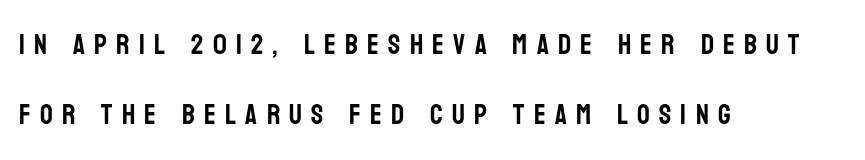
The image shows 28 px condensed sans-serif type, upright; set left-aligned, loose line spacing (2.49x), unusually wide letter spacing (+0.33 em), not underlined; low stroke contrast and a large x-height.
